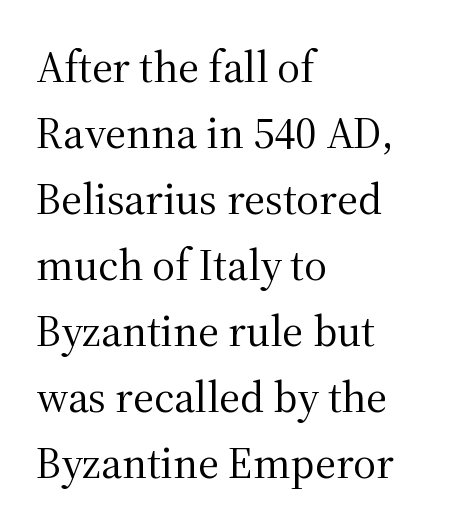
{"serif": "yes", "italic": "no", "bold": "no", "weight": "regular", "width": "normal", "stroke_contrast": "medium", "x_height": "medium", "monospaced": "no", "underline": "no", "align": "left", "line_spacing": "normal", "line_spacing_ratio": 1.5, "letter_spacing": "normal", "letter_spacing_em": 0.0, "glyph_px": 44}
